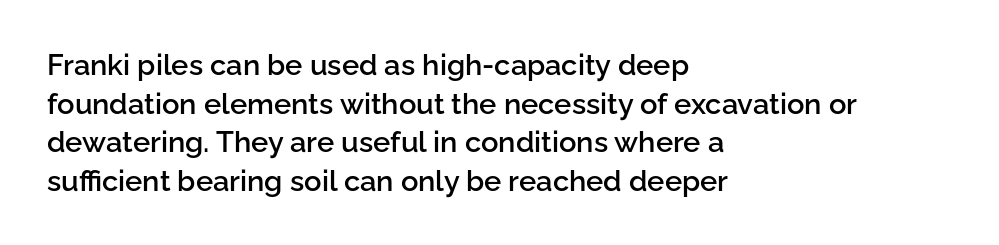
Q: Is the text bold? A: Semi-bold.
Q: Is the text italic (slanted)? A: No, it is upright.
Q: Is the typeface a serif or a sans-serif typeface? A: Sans-serif.
Q: Is the text underlined? A: No.
Q: How is the paragraph aligned? A: Left-aligned.
Q: Is the spacing between letters normal or unusually wide? A: Normal.
Q: Is the spacing between lines tight, normal or loose? A: Normal.
Q: Width (condensed, normal, or wide)? A: Normal.
Q: Stroke contrast? A: Low.
Q: x-height? A: Medium.
Q: Monospaced? A: No.
